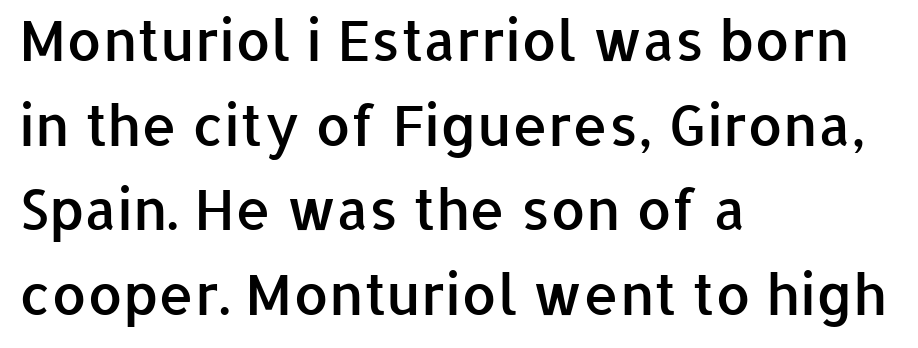
{"serif": "no", "italic": "no", "bold": "semi", "weight": "semibold", "width": "normal", "stroke_contrast": "low", "x_height": "medium", "monospaced": "no", "underline": "no", "align": "left", "line_spacing": "normal", "line_spacing_ratio": 1.51, "letter_spacing": "normal", "letter_spacing_em": 0.0, "glyph_px": 56}
